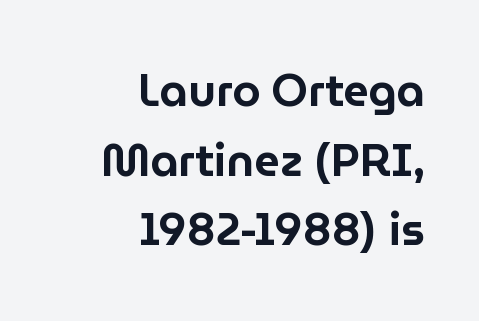
The image shows 45 px sans-serif type, upright; set right-aligned, normal line spacing (1.55x), normal letter spacing, not underlined; low stroke contrast and a medium x-height.
